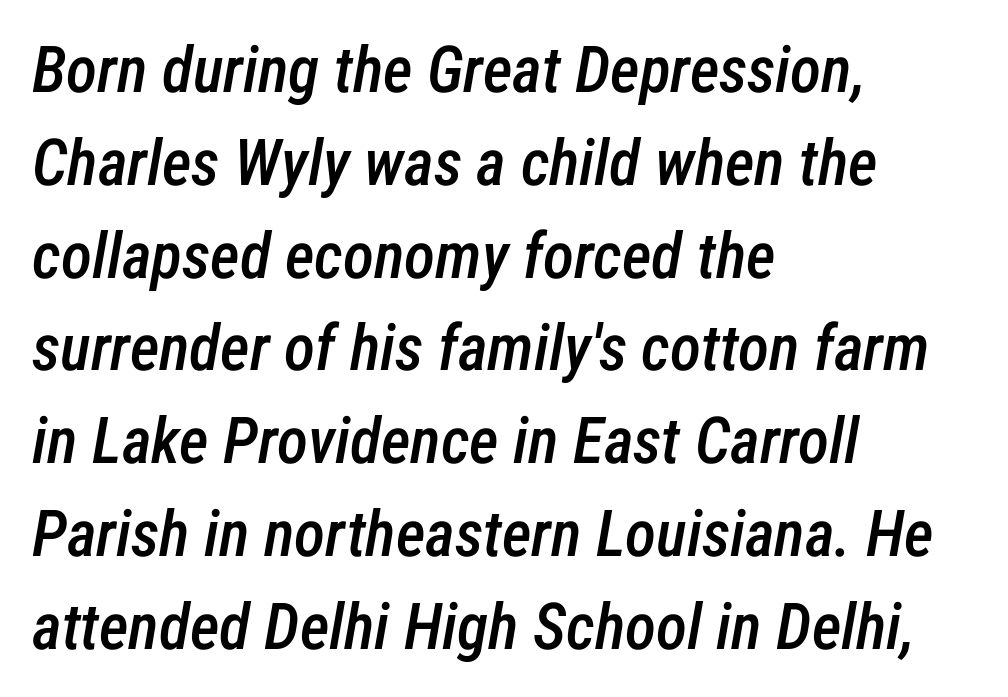
Q: Is the text bold? A: Semi-bold.
Q: Is the text italic (slanted)? A: Yes, it leans right by about 12 degrees.
Q: Is the text underlined? A: No.
Q: How is the paragraph aligned? A: Left-aligned.
Q: Is the spacing between letters normal or unusually wide? A: Normal.
Q: Is the spacing between lines tight, normal or loose? A: Normal.
Q: Width (condensed, normal, or wide)? A: Condensed.
Q: Stroke contrast? A: Low.
Q: x-height? A: Medium.
Q: Monospaced? A: No.
